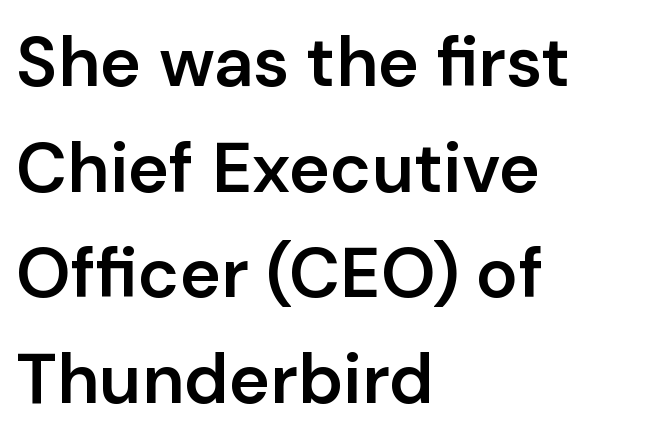
{"serif": "no", "italic": "no", "bold": "semi", "weight": "semibold", "width": "normal", "stroke_contrast": "low", "x_height": "medium", "monospaced": "no", "underline": "no", "align": "left", "line_spacing": "normal", "line_spacing_ratio": 1.51, "letter_spacing": "normal", "letter_spacing_em": 0.0, "glyph_px": 70}
